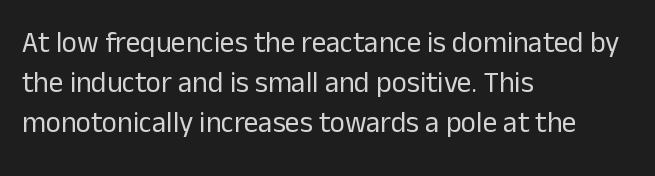
Q: Is the text bold? A: No.
Q: Is the text italic (slanted)? A: No, it is upright.
Q: Is the typeface a serif or a sans-serif typeface? A: Sans-serif.
Q: Is the text underlined? A: No.
Q: How is the paragraph aligned? A: Left-aligned.
Q: Is the spacing between letters normal or unusually wide? A: Normal.
Q: Is the spacing between lines tight, normal or loose? A: Normal.
Q: Width (condensed, normal, or wide)? A: Normal.
Q: Stroke contrast? A: Low.
Q: x-height? A: Medium.
Q: Monospaced? A: No.
